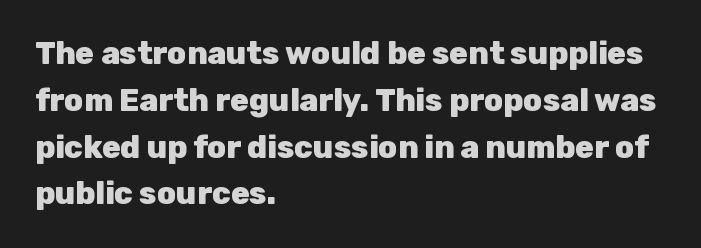
The image shows 31 px heavy sans-serif type, upright; set left-aligned, normal line spacing (1.51x), normal letter spacing, not underlined; low stroke contrast and a medium x-height.
